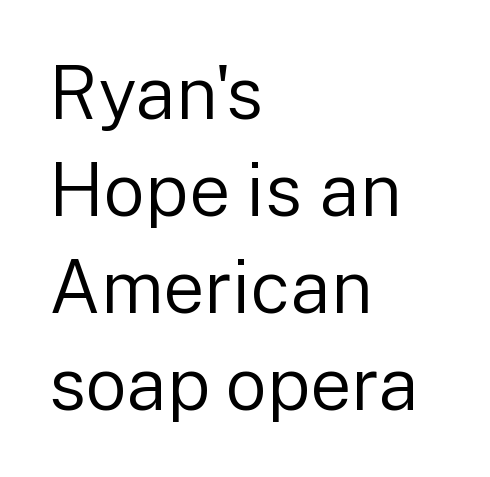
The image shows 73 px regular-weight sans-serif type, upright; set left-aligned, normal line spacing (1.33x), normal letter spacing, not underlined; low stroke contrast and a medium x-height.
